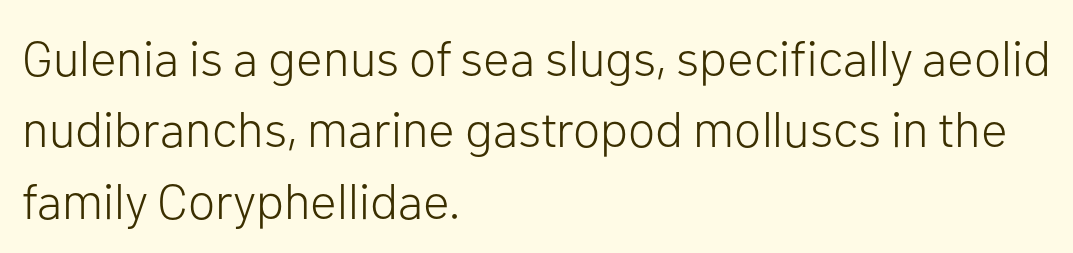
Has an underline been added? It has not. The characters display no serif detailing; their extremities are plain. You could not count columns in this text — the font is proportionally spaced. In terms of leading, this rendering sits right in the middle.
